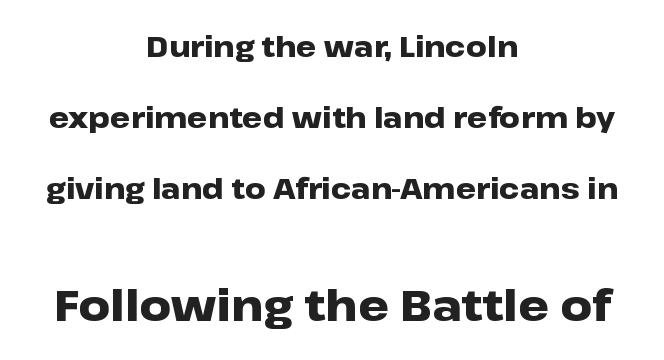
Q: Is the text bold? A: Yes.
Q: Is the text italic (slanted)? A: No, it is upright.
Q: Is the typeface a serif or a sans-serif typeface? A: Sans-serif.
Q: Is the text underlined? A: No.
Q: How is the paragraph aligned? A: Centered.
Q: Is the spacing between letters normal or unusually wide? A: Normal.
Q: Is the spacing between lines tight, normal or loose? A: Loose.
Q: Which block of text is set in a larger size, the first (top) or the second (bottom)? A: The second (bottom) one.
Q: Width (condensed, normal, or wide)? A: Wide.
Q: Stroke contrast? A: Low.
Q: x-height? A: Medium.
Q: Monospaced? A: No.
